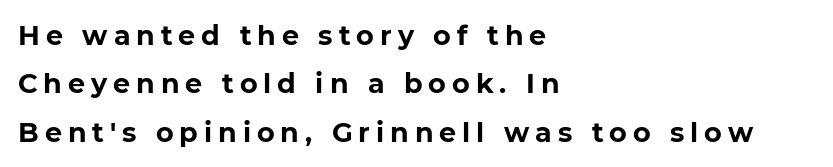
{"italic": "no", "bold": "yes", "underline": "no", "align": "left", "line_spacing_ratio": 1.79, "letter_spacing": "wide", "letter_spacing_em": 0.22, "glyph_px": 27}
